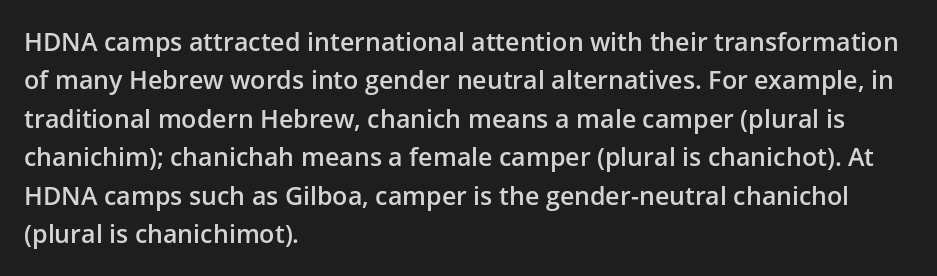
The image shows 25 px text type, upright; set left-aligned, normal line spacing (1.54x), normal letter spacing, not underlined.
